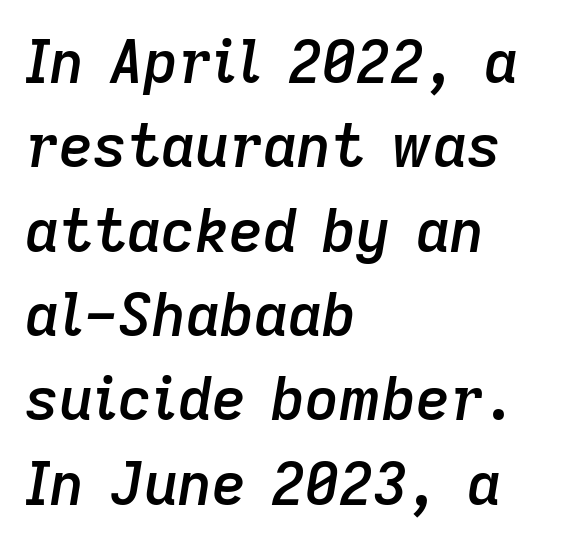
{"italic": "yes", "lean": "right", "slant_degrees": 9, "bold": "semi", "weight": "semibold", "width": "normal", "stroke_contrast": "low", "x_height": "medium", "monospaced": "no", "underline": "no", "align": "left", "line_spacing": "normal", "line_spacing_ratio": 1.43, "letter_spacing": "normal", "letter_spacing_em": 0.0, "glyph_px": 59}
